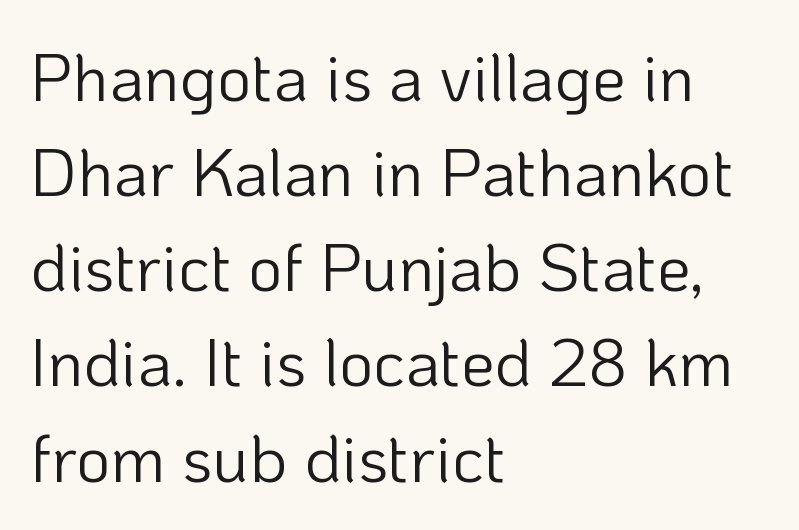
Q: Is the text bold? A: No.
Q: Is the text italic (slanted)? A: No, it is upright.
Q: Is the typeface a serif or a sans-serif typeface? A: Sans-serif.
Q: Is the text underlined? A: No.
Q: How is the paragraph aligned? A: Left-aligned.
Q: Is the spacing between letters normal or unusually wide? A: Normal.
Q: Is the spacing between lines tight, normal or loose? A: Normal.
Q: Width (condensed, normal, or wide)? A: Normal.
Q: Stroke contrast? A: Low.
Q: x-height? A: Medium.
Q: Monospaced? A: No.
